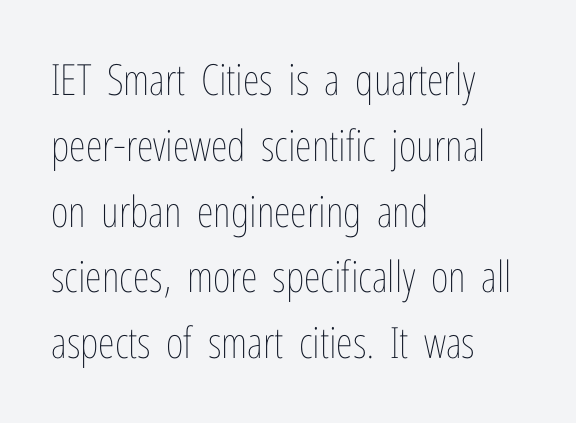
{"italic": "no", "bold": "no", "weight": "thin", "width": "condensed", "stroke_contrast": "low", "x_height": "medium", "monospaced": "no", "underline": "no", "align": "left", "line_spacing": "normal", "line_spacing_ratio": 1.53, "letter_spacing": "normal", "letter_spacing_em": 0.0, "glyph_px": 43}
